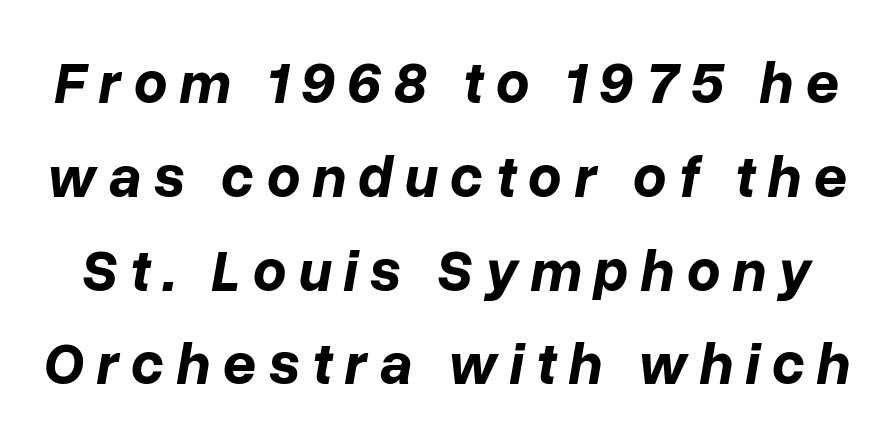
The image shows 59 px bold type, italic (leaning right); set normal line spacing (1.59x), unusually wide letter spacing (+0.2 em), not underlined; low stroke contrast and a medium x-height.
